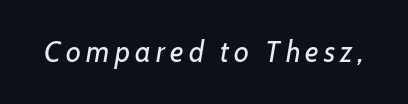
Q: Is the text bold? A: No.
Q: Is the text italic (slanted)? A: Yes, it leans right by about 7 degrees.
Q: Is the text underlined? A: No.
Q: Width (condensed, normal, or wide)? A: Normal.
Q: Stroke contrast? A: Low.
Q: x-height? A: Medium.
Q: Monospaced? A: No.
